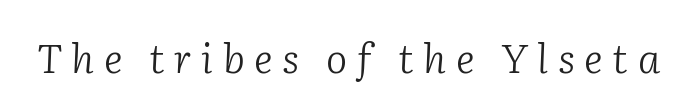
The image shows 40 px light serif type, italic (leaning right); set unusually wide letter spacing (+0.24 em), not underlined; low stroke contrast and a medium x-height.
